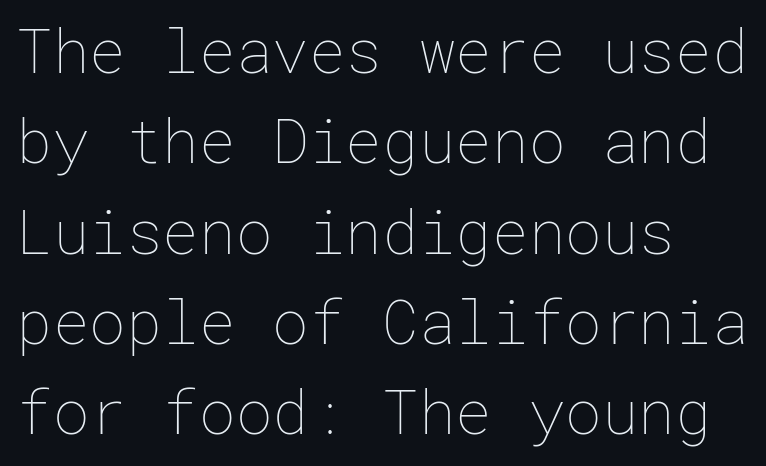
{"italic": "no", "bold": "no", "weight": "thin", "width": "normal", "stroke_contrast": "low", "x_height": "medium", "underline": "no", "align": "left", "line_spacing": "normal", "line_spacing_ratio": 1.48, "letter_spacing": "normal", "letter_spacing_em": 0.0, "glyph_px": 61}
